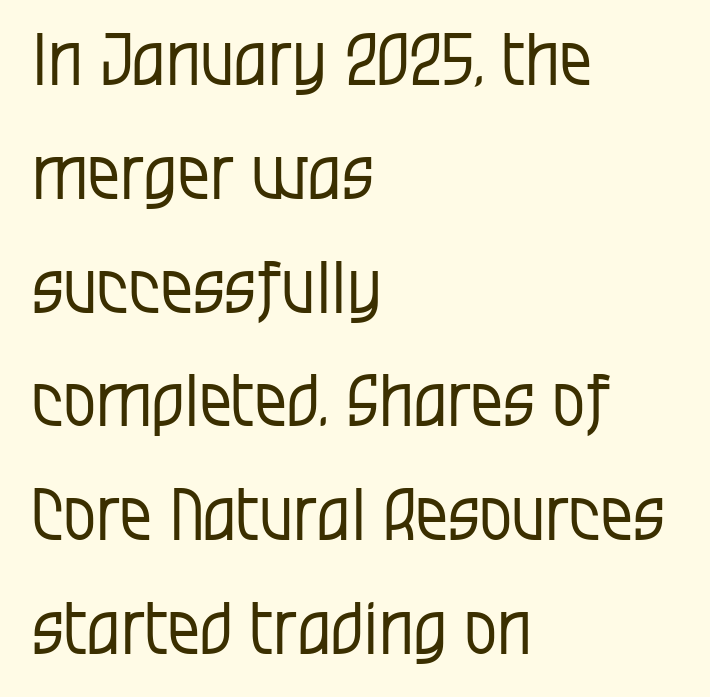
{"serif": "no", "italic": "no", "bold": "no", "weight": "regular", "width": "condensed", "stroke_contrast": "low", "x_height": "large", "monospaced": "no", "underline": "no", "align": "left", "line_spacing": "normal", "line_spacing_ratio": 1.58, "letter_spacing": "normal", "letter_spacing_em": 0.0, "glyph_px": 72}
